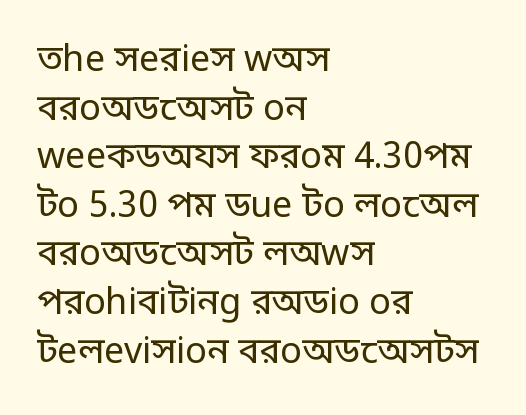
The image shows 36 px regular-weight sans-serif type, upright; set left-aligned, normal line spacing (1.35x), normal letter spacing, not underlined; low stroke contrast and a large x-height.
